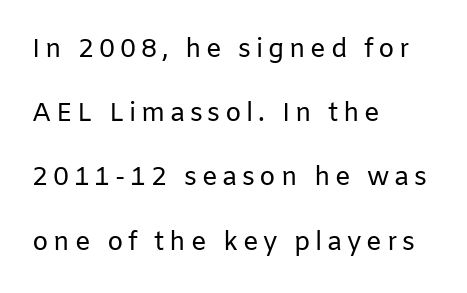
Q: Is the text bold? A: No.
Q: Is the text italic (slanted)? A: No, it is upright.
Q: Is the text underlined? A: No.
Q: How is the paragraph aligned? A: Left-aligned.
Q: Is the spacing between lines tight, normal or loose? A: Loose.
